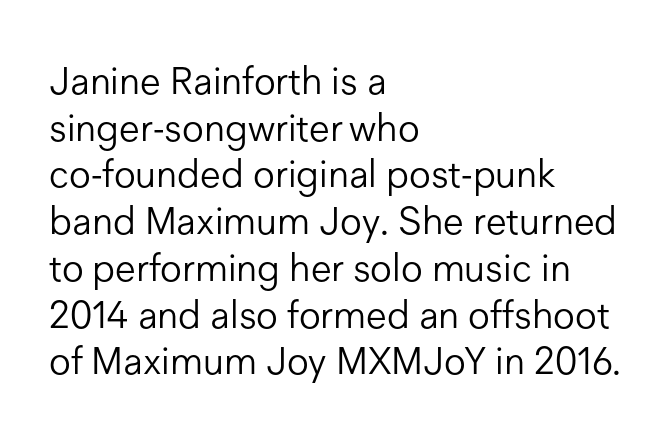
{"serif": "no", "italic": "no", "bold": "no", "weight": "light", "width": "normal", "stroke_contrast": "low", "x_height": "medium", "monospaced": "no", "underline": "no", "align": "left", "line_spacing_ratio": 1.23, "letter_spacing": "normal", "letter_spacing_em": 0.0, "glyph_px": 38}
